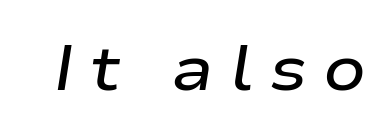
Descenders are the only things crossing below the line. Looks like regular typesetting: each glyph gets only the width it needs. It's the slanting kind of type. Letter spacing: wide. Heft: intermediate — a semibold.
